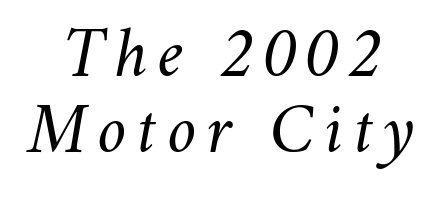
These lines are centered, leaving both edges ragged. Observe the lean: these are italic letterforms. Each letter keeps its own natural width here, so spacing adapts to shape. Anything drawn beneath the words? Only blank space. Letters have the restrained weight of plain body copy at most.
